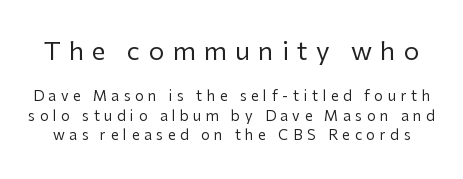
{"italic": "no", "bold": "no", "underline": "no", "line_spacing": "normal", "line_spacing_ratio": 1.4, "letter_spacing": "wide", "letter_spacing_em": 0.33, "larger_block": "first", "size_ratio": 1.79, "glyph_px": 25}
